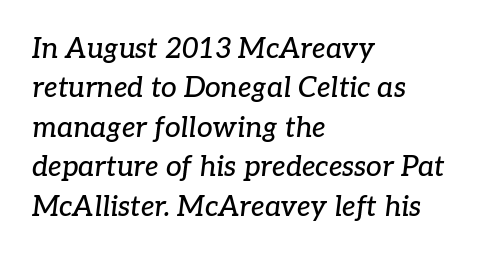
{"serif": "yes", "italic": "yes", "lean": "right", "slant_degrees": 7, "width": "normal", "stroke_contrast": "low", "x_height": "medium", "monospaced": "no", "underline": "no", "align": "left", "line_spacing": "normal", "line_spacing_ratio": 1.41, "letter_spacing": "normal", "letter_spacing_em": 0.0, "glyph_px": 28}
